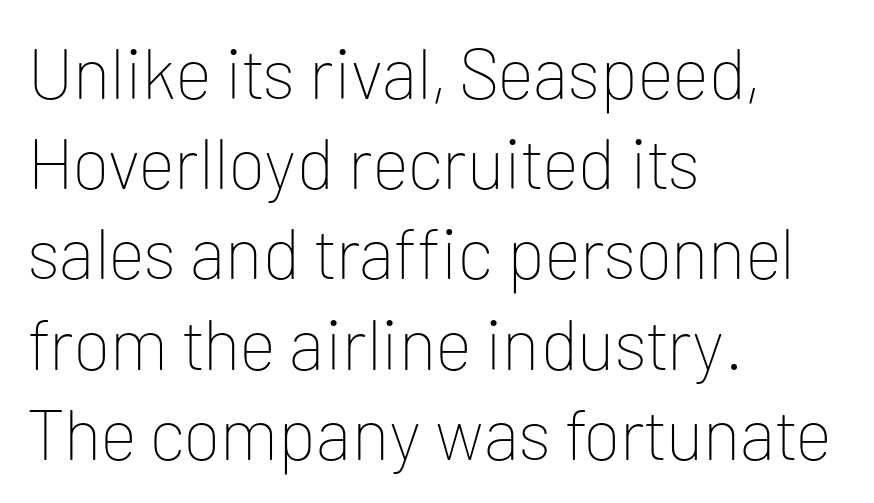
This is not heavy type; no bold has been used. The face used here is proportionally spaced, like ordinary book or web type. Honestly, the row spacing looks completely unremarkable. To sum up the face: it is a sans, with no serifs.
